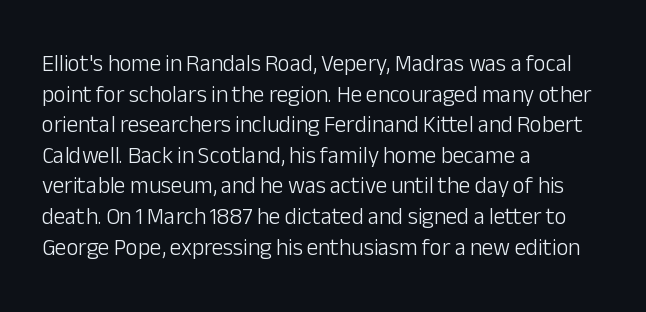
Q: Is the text bold? A: No.
Q: Is the text italic (slanted)? A: No, it is upright.
Q: Is the text underlined? A: No.
Q: How is the paragraph aligned? A: Left-aligned.
Q: Is the spacing between letters normal or unusually wide? A: Normal.
Q: Is the spacing between lines tight, normal or loose? A: Normal.
